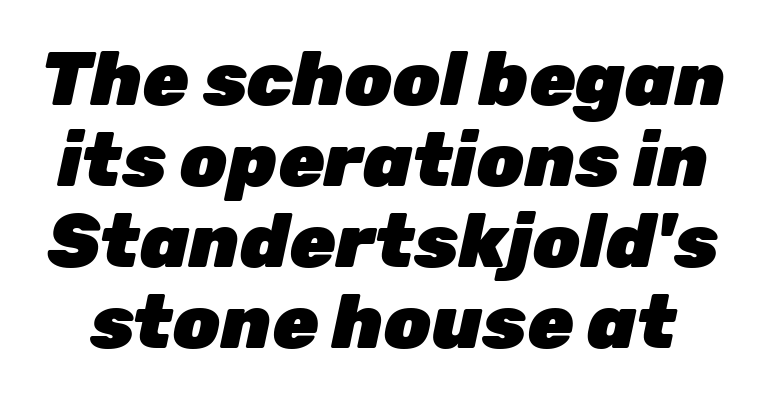
{"italic": "yes", "lean": "right", "slant_degrees": 12, "bold": "yes", "weight": "heavy", "width": "normal", "stroke_contrast": "low", "x_height": "medium", "monospaced": "no", "underline": "no", "line_spacing": "tight", "line_spacing_ratio": 1.08, "letter_spacing": "normal", "letter_spacing_em": 0.0, "glyph_px": 75}
